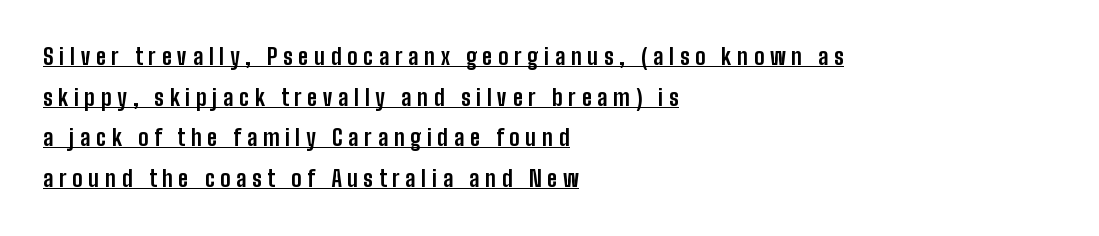
Q: Is the text bold? A: Yes.
Q: Is the text italic (slanted)? A: No, it is upright.
Q: Is the text underlined? A: Yes.
Q: How is the paragraph aligned? A: Left-aligned.
Q: Is the spacing between letters normal or unusually wide? A: Unusually wide.
